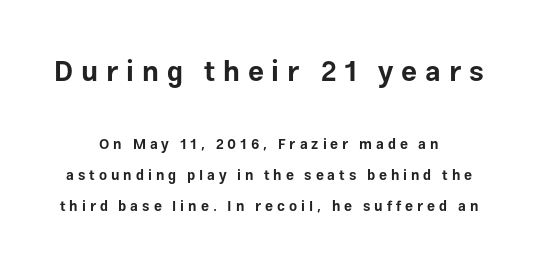
{"serif": "no", "italic": "no", "bold": "yes", "weight": "bold", "width": "normal", "stroke_contrast": "low", "x_height": "medium", "monospaced": "no", "underline": "no", "line_spacing": "loose", "line_spacing_ratio": 2.2, "letter_spacing": "wide", "letter_spacing_em": 0.28, "larger_block": "first", "size_ratio": 2.0, "glyph_px": 28}
